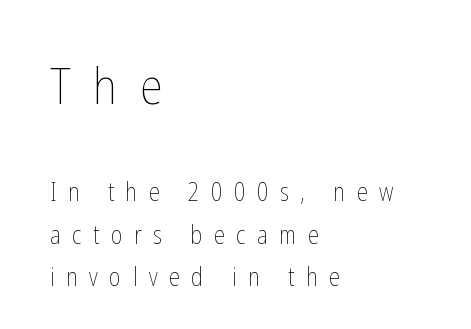
Each new line begins a customary step beneath the previous one. Compared with typical body copy, the letter spacing here is much looser. These lines are rendered in a variable-pitch font. No word sits above an underline. Two sizes are in play, and the larger belongs to the first block. Bold? No — there's no thickening of the strokes.
